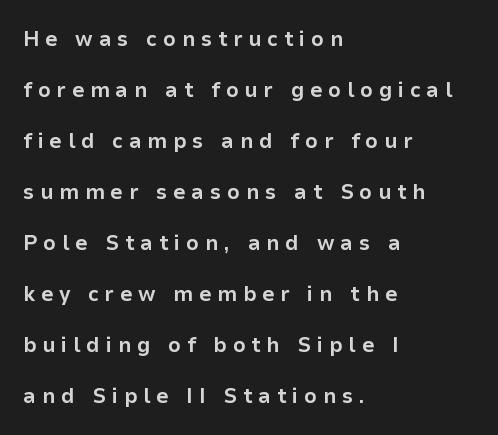
Beneath every word, the page is bare. The axis of the letterforms is exactly vertical. Short note: letters widely spaced. You could fit nearly another row in the gap between these rows. Line starts are locked; line ends wander.
